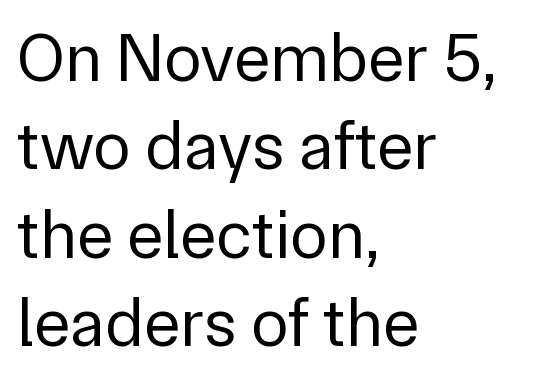
Looks like regular typesetting: each glyph gets only the width it needs. All the whitespace from short lines collects on the right. Quick note: not italic, upright. Characters follow at the spacing the type designer built in. These lines sit exactly where default settings would place them. The foot of each line stays bare and open.
